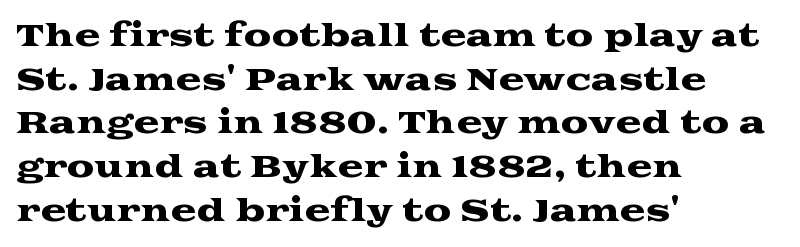
{"serif": "yes", "italic": "no", "width": "wide", "stroke_contrast": "medium", "x_height": "medium", "monospaced": "no", "underline": "no", "align": "left", "line_spacing": "normal", "line_spacing_ratio": 1.41, "letter_spacing": "normal", "letter_spacing_em": 0.0, "glyph_px": 31}
